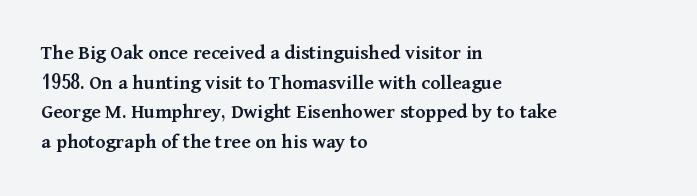
The image shows 21 px text type, upright; set left-aligned, normal line spacing (1.41x), normal letter spacing, not underlined.
